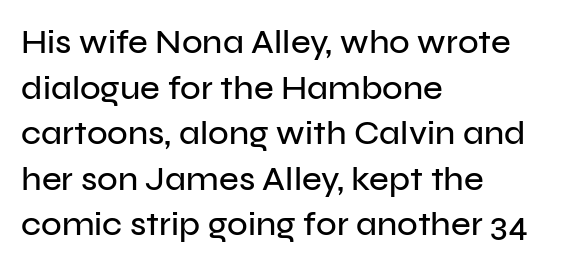
Q: Is the text italic (slanted)? A: No, it is upright.
Q: Is the typeface a serif or a sans-serif typeface? A: Sans-serif.
Q: Is the text underlined? A: No.
Q: How is the paragraph aligned? A: Left-aligned.
Q: Is the spacing between letters normal or unusually wide? A: Normal.
Q: Is the spacing between lines tight, normal or loose? A: Normal.
Q: Width (condensed, normal, or wide)? A: Normal.
Q: Stroke contrast? A: Low.
Q: x-height? A: Medium.
Q: Monospaced? A: No.
